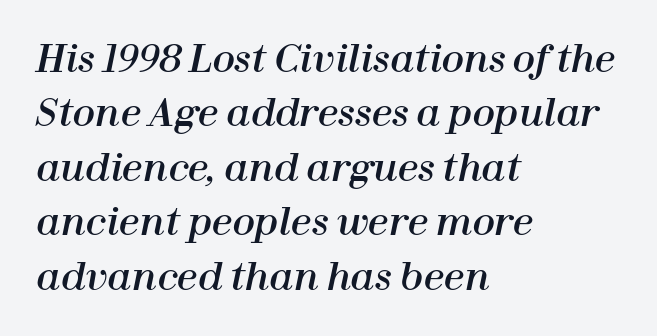
The face used here is proportionally spaced, like ordinary book or web type. Is the letter spacing exaggerated? No — it looks like the ordinary default. Notice how descenders clear the ascenders below comfortably — that's standard leading. The passage is arranged the way most books set body copy — flush left. Bare-footed words on every line.
